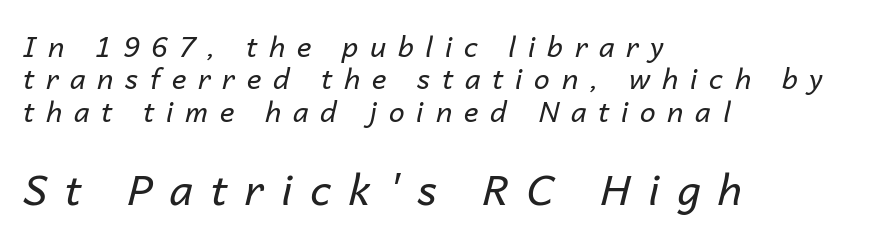
{"italic": "yes", "lean": "right", "slant_degrees": 14, "bold": "no", "weight": "regular", "width": "normal", "stroke_contrast": "low", "x_height": "medium", "monospaced": "no", "underline": "no", "align": "left", "line_spacing_ratio": 1.16, "letter_spacing": "wide", "letter_spacing_em": 0.42, "larger_block": "second", "size_ratio": 1.5, "glyph_px": 42}
